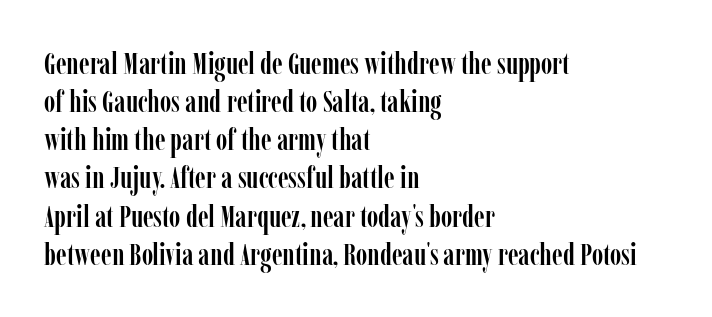
Between one letter and the next there's only the usual sliver of space. Ascenders rise straight up at ninety degrees. Is this a fixed-width face? No — the glyphs have proportional, varying widths. Alignment: flush left. This sample uses a serif face.
